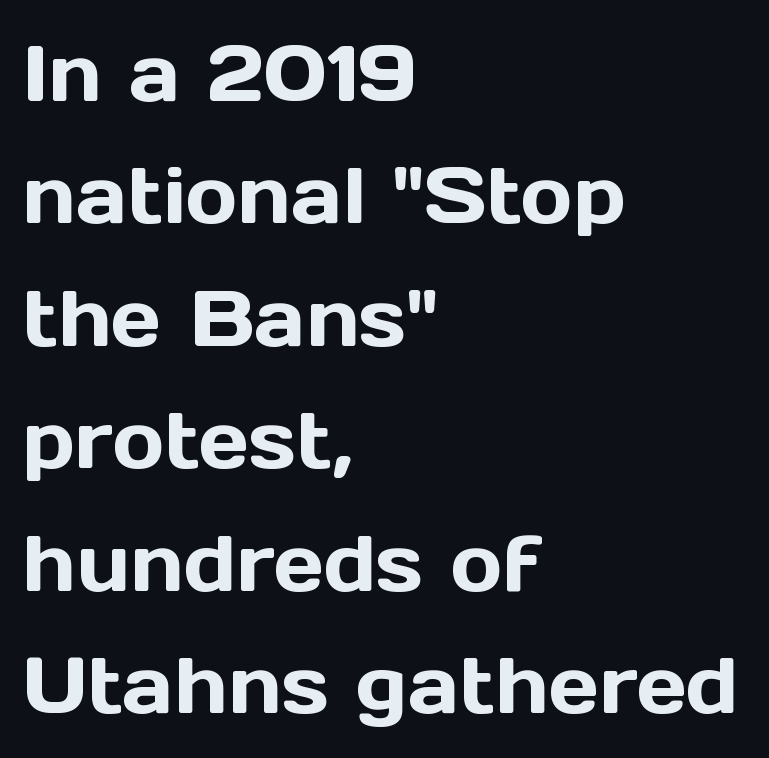
The image shows 79 px sans-serif type, upright; set left-aligned, normal line spacing (1.55x), normal letter spacing, not underlined; a medium x-height.
